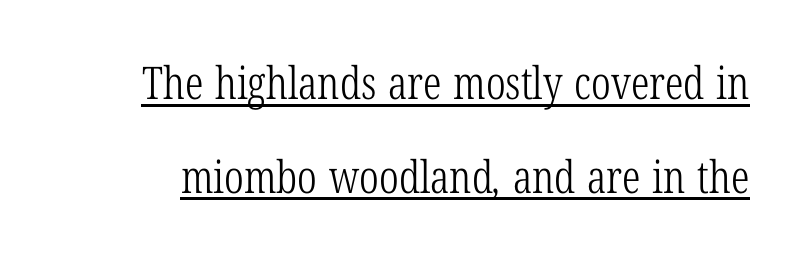
{"serif": "yes", "bold": "no", "weight": "light", "width": "condensed", "stroke_contrast": "low", "x_height": "medium", "monospaced": "no", "underline": "yes", "line_spacing": "loose", "line_spacing_ratio": 2.08, "letter_spacing": "normal", "letter_spacing_em": 0.0, "glyph_px": 45}
